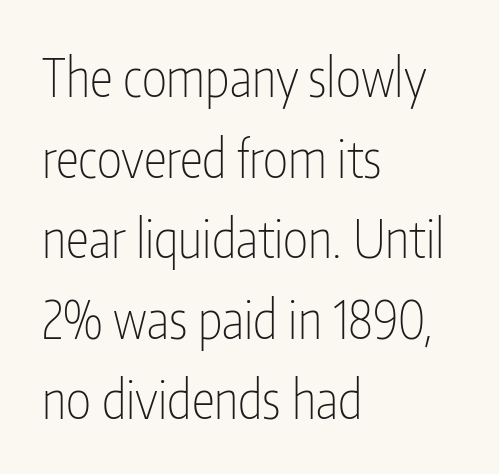
{"serif": "no", "italic": "no", "bold": "no", "weight": "thin", "width": "condensed", "stroke_contrast": "low", "x_height": "medium", "monospaced": "no", "underline": "no", "align": "left", "line_spacing": "normal", "line_spacing_ratio": 1.52, "letter_spacing": "normal", "letter_spacing_em": 0.0, "glyph_px": 53}
